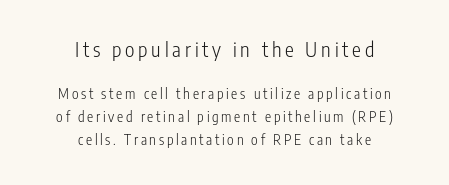
The passage shown stacks its lines at a standard gap. Posture: vertical. Only glyphs here, with clear space below each row. Each stroke keeps to a modest, everyday thickness or less. You get the large type first, then a drop to smaller type.
